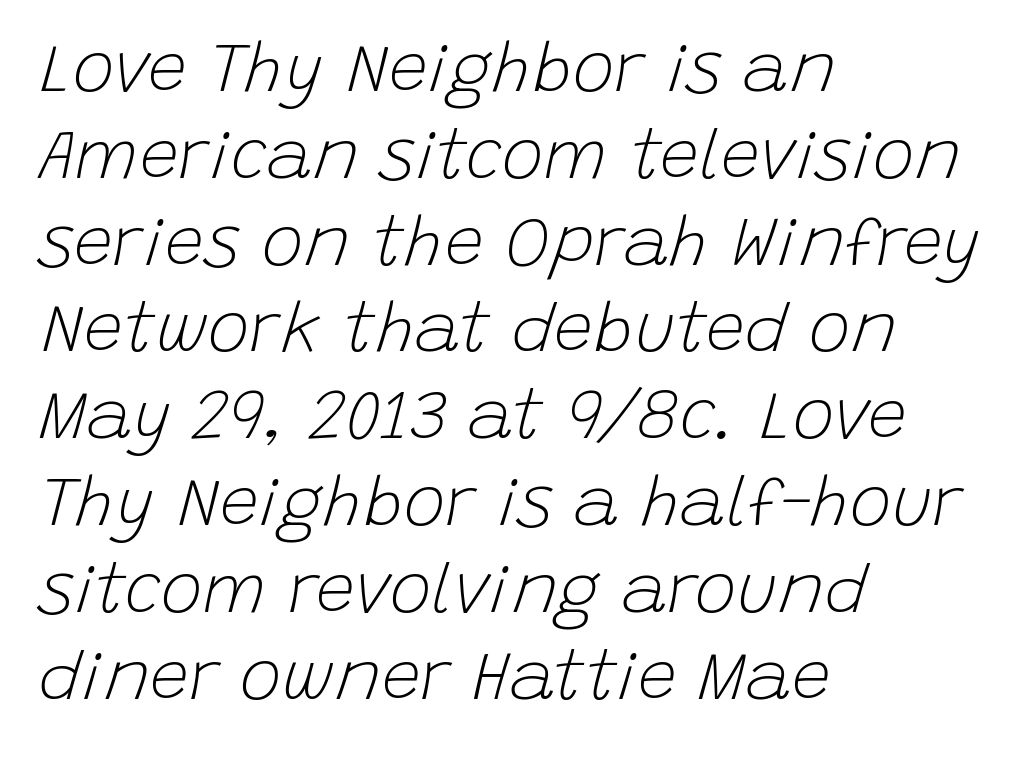
The image shows 70 px light type, italic (leaning right); set left-aligned, line spacing 1.24x, normal letter spacing, not underlined; low stroke contrast and a large x-height.
